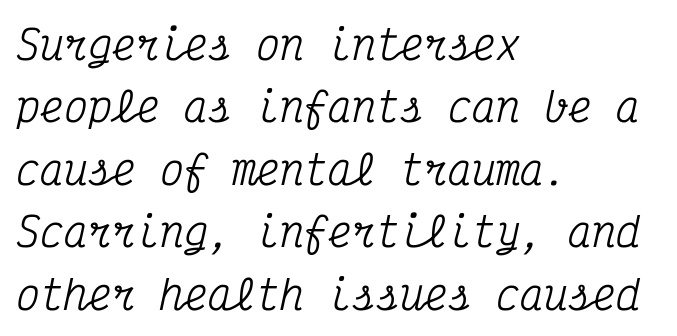
Q: Is the text italic (slanted)? A: Yes, it leans right by about 12 degrees.
Q: Is the typeface a serif or a sans-serif typeface? A: Serif.
Q: Is the text underlined? A: No.
Q: How is the paragraph aligned? A: Left-aligned.
Q: Is the spacing between letters normal or unusually wide? A: Normal.
Q: Is the spacing between lines tight, normal or loose? A: Normal.
Q: Width (condensed, normal, or wide)? A: Condensed.
Q: Stroke contrast? A: Medium.
Q: x-height? A: Medium.
Q: Monospaced? A: Yes.
